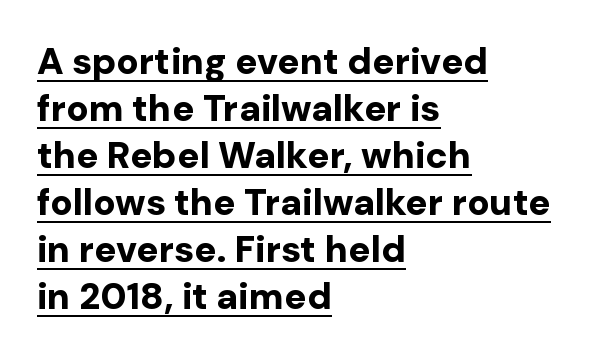
Q: Is the text bold? A: Yes.
Q: Is the text italic (slanted)? A: No, it is upright.
Q: Is the typeface a serif or a sans-serif typeface? A: Sans-serif.
Q: Is the text underlined? A: Yes.
Q: How is the paragraph aligned? A: Left-aligned.
Q: Is the spacing between letters normal or unusually wide? A: Normal.
Q: Is the spacing between lines tight, normal or loose? A: Normal.
Q: Width (condensed, normal, or wide)? A: Normal.
Q: Stroke contrast? A: Low.
Q: x-height? A: Medium.
Q: Monospaced? A: No.
